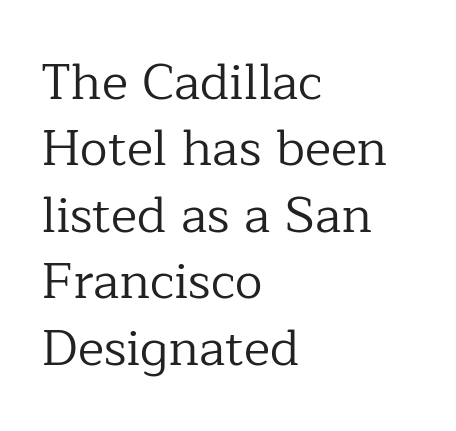
This sample is left-justified, so line endings fall wherever the words run out. Descenders hang freely into open space. Honestly, the letter spacing is just normal — you wouldn't notice it. The passage shown is typed in a proportional face where columns would drift. This reads as an unemphasized weight, regular at the heaviest.
